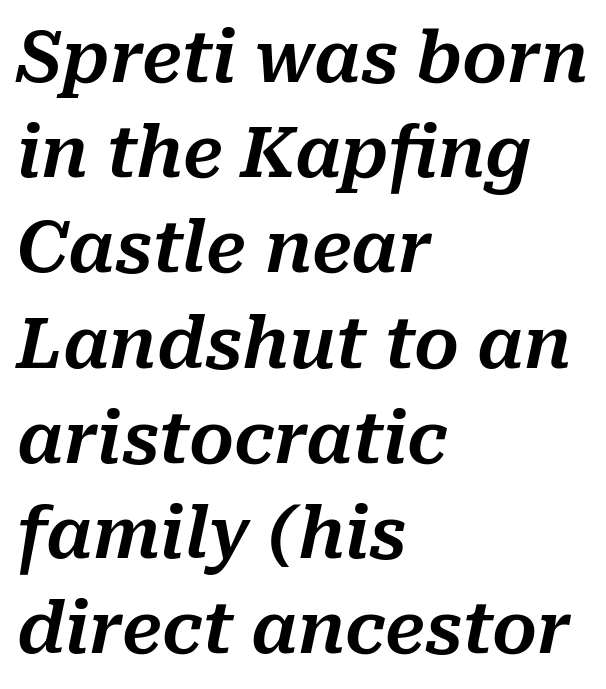
The image shows 70 px text type, italic (leaning right); set left-aligned, normal line spacing (1.36x), normal letter spacing, not underlined; medium stroke contrast and a medium x-height.
